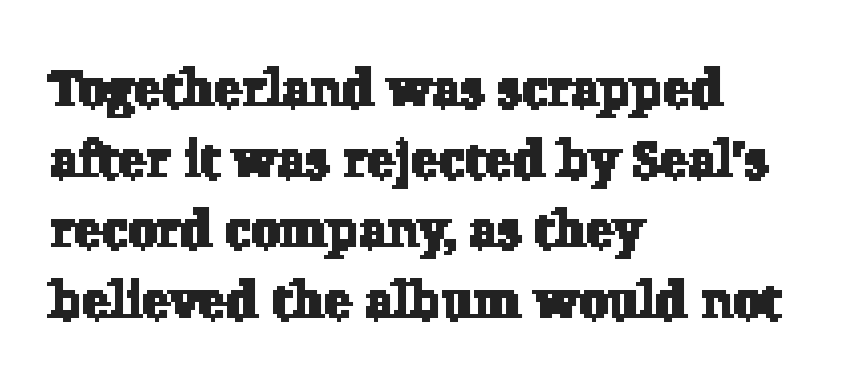
Q: Is the typeface a serif or a sans-serif typeface? A: Serif.
Q: Is the text underlined? A: No.
Q: How is the paragraph aligned? A: Left-aligned.
Q: Is the spacing between letters normal or unusually wide? A: Normal.
Q: Is the spacing between lines tight, normal or loose? A: Normal.
Q: Width (condensed, normal, or wide)? A: Normal.
Q: Stroke contrast? A: Low.
Q: x-height? A: Medium.
Q: Monospaced? A: No.
